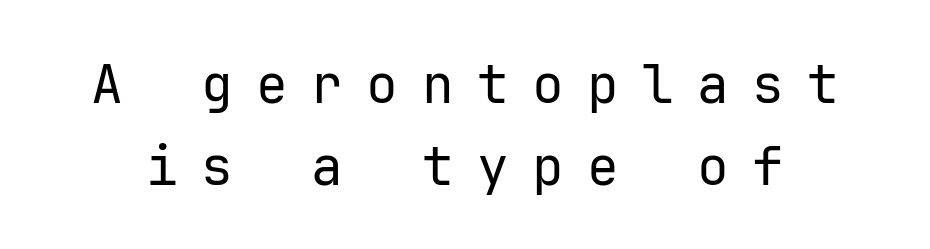
{"serif": "no", "italic": "no", "bold": "no", "weight": "regular", "width": "normal", "stroke_contrast": "low", "x_height": "medium", "monospaced": "yes", "underline": "no", "line_spacing": "normal", "line_spacing_ratio": 1.54, "letter_spacing": "wide", "letter_spacing_em": 0.44, "glyph_px": 53}
